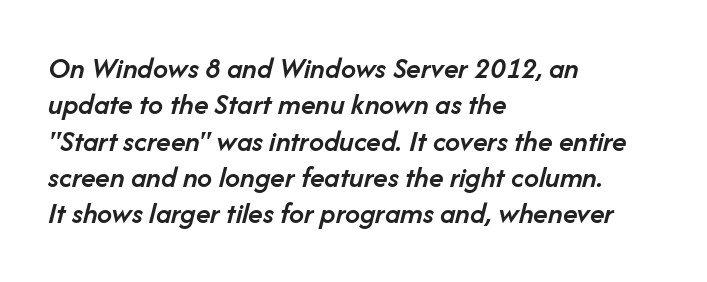
Q: Is the text bold? A: Semi-bold.
Q: Is the text italic (slanted)? A: Yes, it leans right by about 14 degrees.
Q: Is the text underlined? A: No.
Q: How is the paragraph aligned? A: Left-aligned.
Q: Is the spacing between letters normal or unusually wide? A: Normal.
Q: Width (condensed, normal, or wide)? A: Normal.
Q: Stroke contrast? A: Low.
Q: x-height? A: Medium.
Q: Monospaced? A: No.
